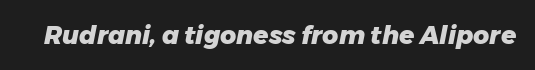
The image shows 25 px bold type, italic (leaning right); set normal letter spacing, not underlined.
